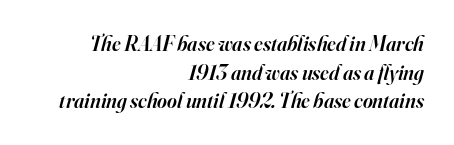
{"italic": "yes", "lean": "right", "slant_degrees": 16, "bold": "semi", "underline": "no", "align": "right", "line_spacing": "normal", "line_spacing_ratio": 1.36, "letter_spacing": "normal", "letter_spacing_em": 0.0, "glyph_px": 21}
